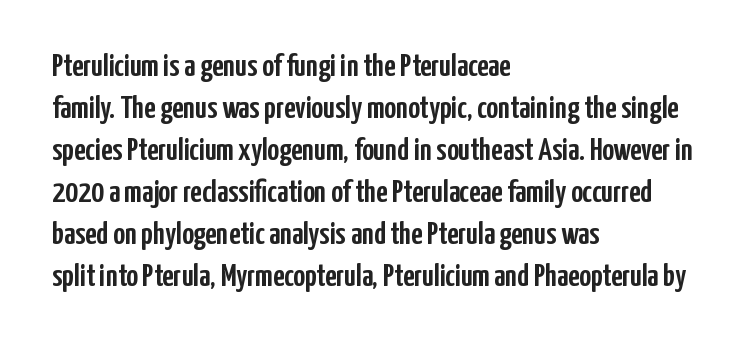
{"serif": "no", "italic": "no", "width": "condensed", "stroke_contrast": "low", "x_height": "medium", "monospaced": "no", "underline": "no", "align": "left", "line_spacing": "normal", "line_spacing_ratio": 1.31, "letter_spacing": "normal", "letter_spacing_em": 0.0, "glyph_px": 32}
